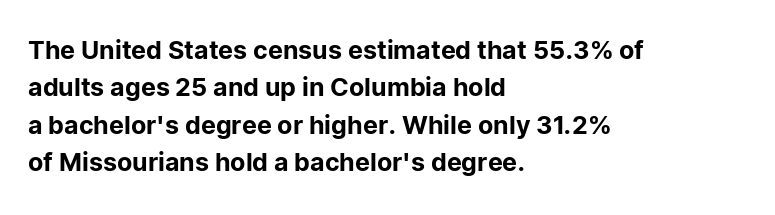
The rendering anchors every line to the left-hand side. The vertical gap from one line to the next is medium. The letterforms sit shoulder to shoulder at normal distance. Lines of text with bare space underneath. This is roman type, the default non-slanted kind.
